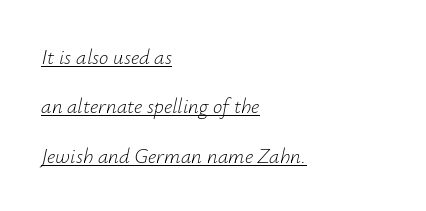
Students, note that the glyphs here touch the page at normal intervals. Does the leading feel generous? Absolutely, it's lavish. The specimen includes a rule beneath the text block's lines. These lines were composed using italics.
